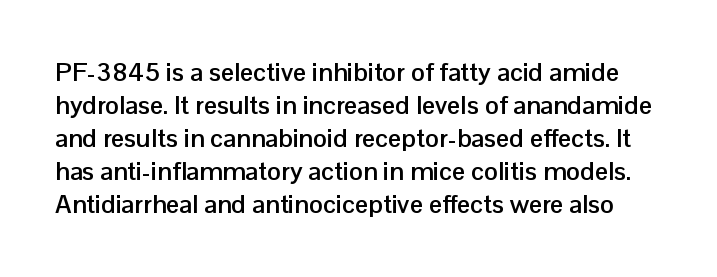
The image shows 26 px bold type, upright; set normal line spacing (1.27x), normal letter spacing, not underlined.
